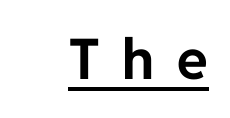
Q: Is the text bold? A: Yes.
Q: Is the text italic (slanted)? A: No, it is upright.
Q: Is the typeface a serif or a sans-serif typeface? A: Sans-serif.
Q: Is the text underlined? A: Yes.
Q: How is the paragraph aligned? A: Right-aligned.
Q: Is the spacing between letters normal or unusually wide? A: Unusually wide.
Q: Width (condensed, normal, or wide)? A: Normal.
Q: Stroke contrast? A: Low.
Q: x-height? A: Medium.
Q: Monospaced? A: No.
